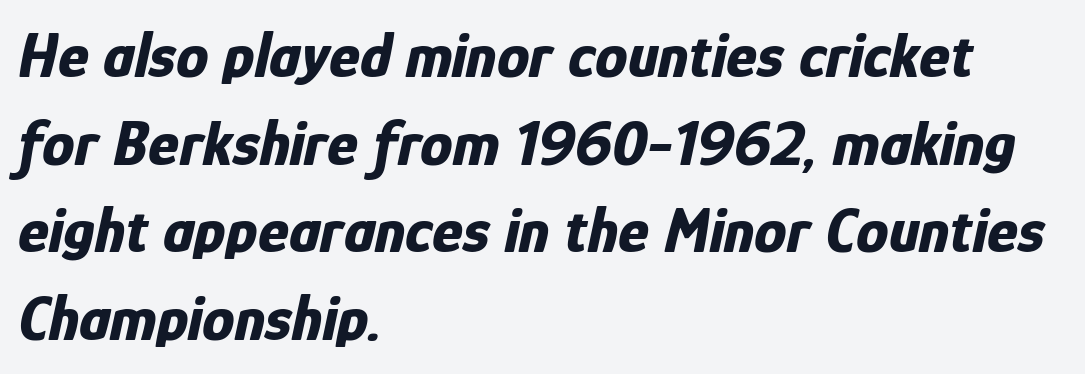
Notice how descenders clear the ascenders below comfortably — that's standard leading. Nobody touched the tracking dial on this one. The typesetter chose a ragged-right arrangement here. Rule under the text: the space is simply empty. The glyphs look as if they've been sheared to an angle.
